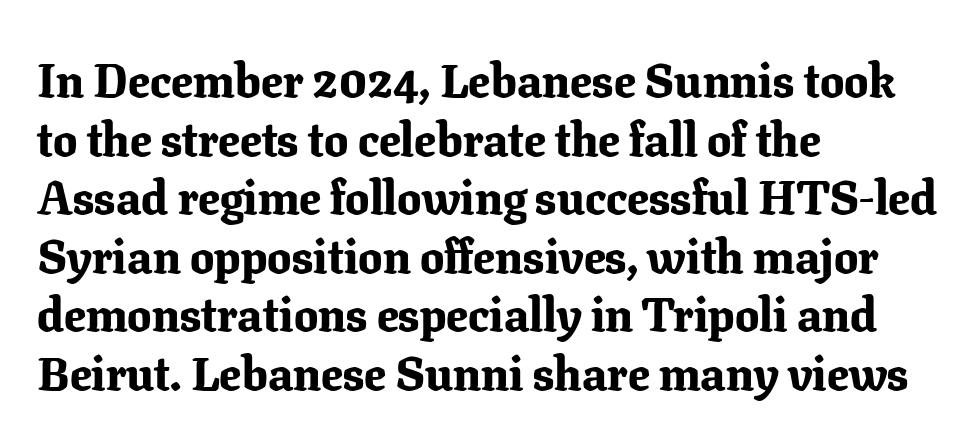
Spacing verdict: proportional, widths tailored to each character. Is the type bold? Yes — the strokes are clearly thick and heavy. The font's upright variant was chosen for this text. Check under the words: just untouched page. Letter spacing: default.
